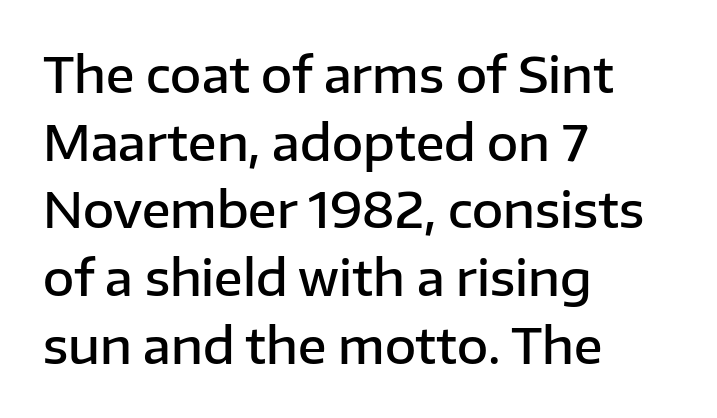
{"serif": "no", "italic": "no", "bold": "semi", "weight": "semibold", "width": "normal", "stroke_contrast": "low", "x_height": "medium", "monospaced": "no", "underline": "no", "align": "left", "line_spacing": "normal", "line_spacing_ratio": 1.41, "letter_spacing": "normal", "letter_spacing_em": 0.0, "glyph_px": 48}
